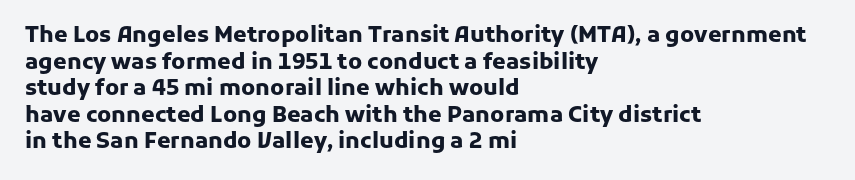
Q: Is the text bold? A: Yes.
Q: Is the text italic (slanted)? A: No, it is upright.
Q: Is the text underlined? A: No.
Q: How is the paragraph aligned? A: Left-aligned.
Q: Is the spacing between letters normal or unusually wide? A: Normal.
